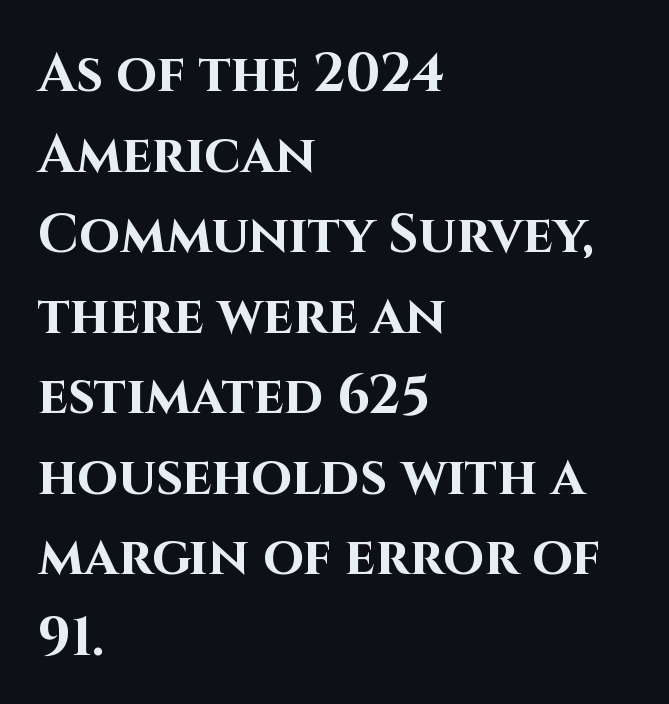
{"serif": "no", "italic": "no", "bold": "yes", "weight": "bold", "width": "normal", "stroke_contrast": "high", "x_height": "large", "monospaced": "no", "underline": "no", "align": "left", "line_spacing": "normal", "line_spacing_ratio": 1.52, "letter_spacing": "normal", "letter_spacing_em": 0.0, "glyph_px": 53}
